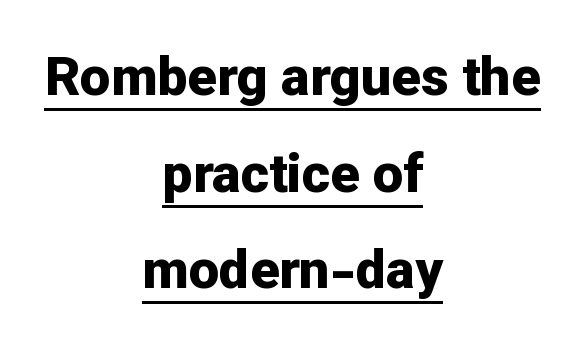
Varying glyph widths throughout — classic text-font behaviour. Check where the strokes stop: nothing finishes them off — pure sans. This sample uses plain, unmodified letter spacing. Its strokes are broad and dark, the hallmark of bold type.
